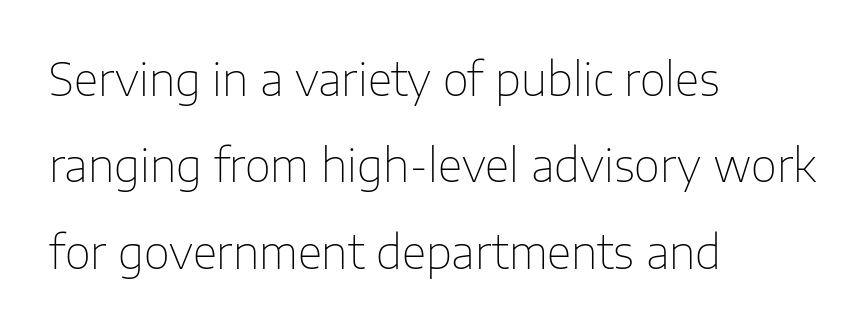
A student would call this left alignment; a typographer would say flush left, rag right. Bare-footed words on every line. No feet cap the strokes, marking this as sans-serif type. Look at the tracking — it's just the regular setting, nothing added. Varying glyph widths throughout — classic text-font behaviour. The line-height multiplier appears high, well above default.
